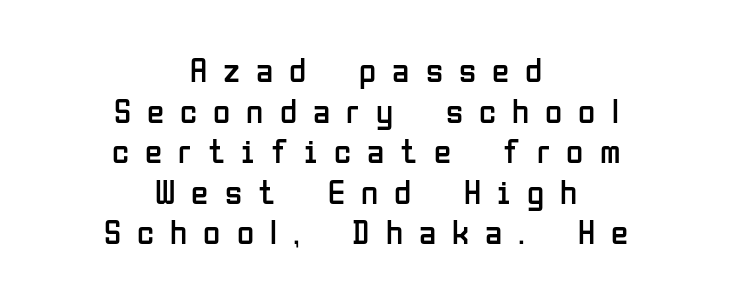
{"serif": "no", "italic": "no", "bold": "no", "weight": "regular", "width": "condensed", "stroke_contrast": "low", "x_height": "medium", "monospaced": "no", "underline": "no", "align": "center", "line_spacing_ratio": 1.16, "letter_spacing": "wide", "letter_spacing_em": 0.46, "glyph_px": 35}
